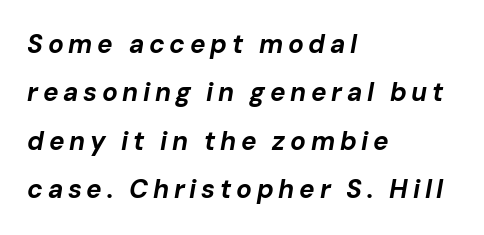
The image shows 26 px bold type, italic (leaning right); set left-aligned, line spacing 1.86x, not underlined.
